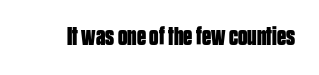
The image shows 26 px bold type, upright; set normal letter spacing, not underlined.
